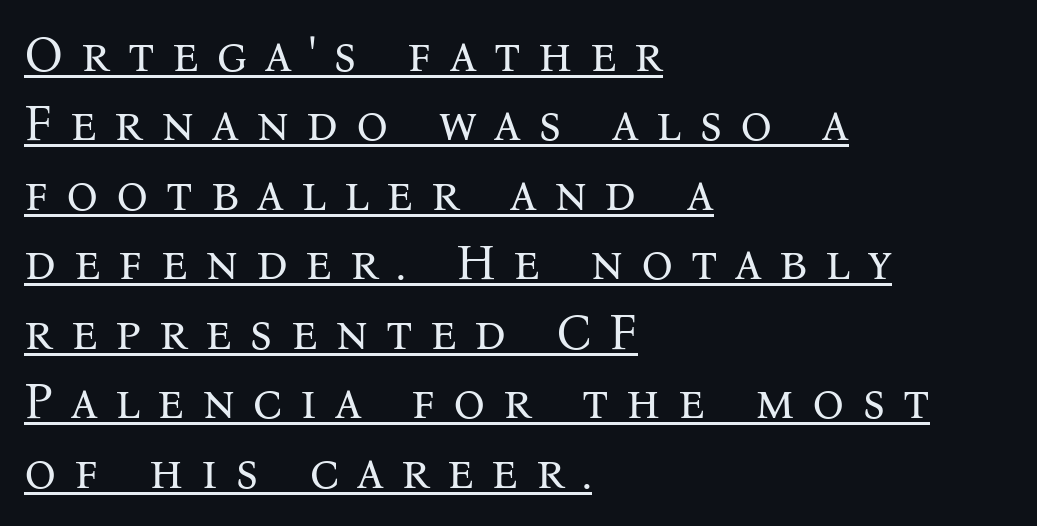
Q: Is the text bold? A: No.
Q: Is the text italic (slanted)? A: No, it is upright.
Q: Is the typeface a serif or a sans-serif typeface? A: Serif.
Q: Is the text underlined? A: Yes.
Q: How is the paragraph aligned? A: Left-aligned.
Q: Is the spacing between letters normal or unusually wide? A: Unusually wide.
Q: Is the spacing between lines tight, normal or loose? A: Normal.
Q: Width (condensed, normal, or wide)? A: Normal.
Q: Stroke contrast? A: Medium.
Q: x-height? A: Medium.
Q: Monospaced? A: No.
